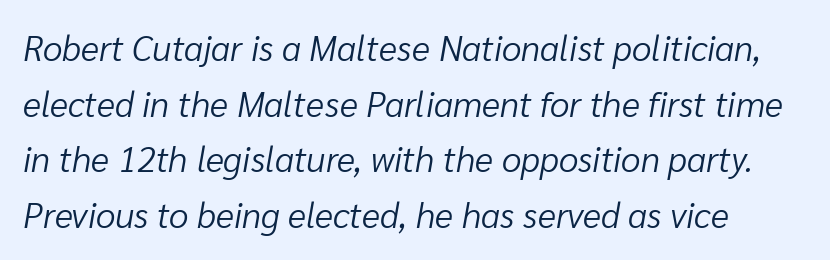
Summary of vertical rhythm: regular, with standard interline spacing. The weight would be labelled regular, book, light, or lighter still. The tracking reads as untouched default to a designer's eye. Is this a fixed-width face? No — the glyphs have proportional, varying widths.
